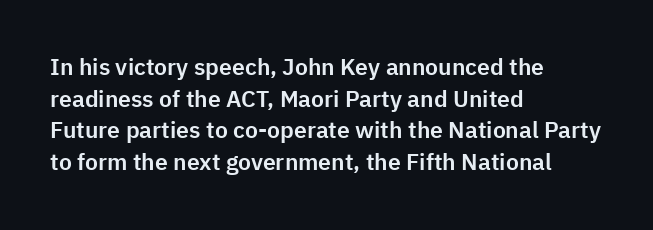
The letterforms sit shoulder to shoulder at normal distance. The paragraph has a hard left edge and a soft right edge. A clean baseline with only descenders dipping below it. No italicization has been applied; the sample stays upright.
